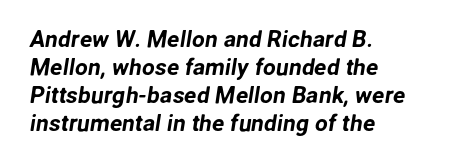
The image shows 23 px text type; set left-aligned, line spacing 1.22x, normal letter spacing, not underlined.
